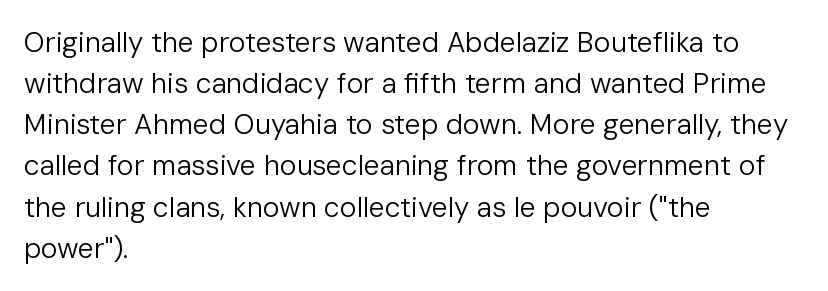
The rag falls on the right side of this text block. Letters rest on an invisible, unmarked baseline. This is roman type, the default non-slanted kind. Compared with typical body copy, the letter spacing here is the same.
